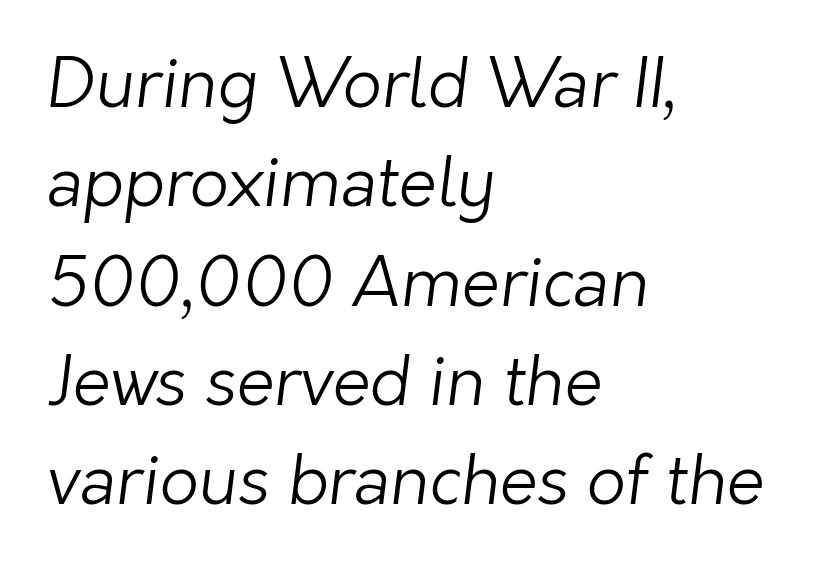
You could call the tracking neutral — neither tight nor loose. In CSS terms this would be text-align: left. The typesetting does not lean heavy: it is not bold. Is this a sans? Yes — the strokes have no serifs.
